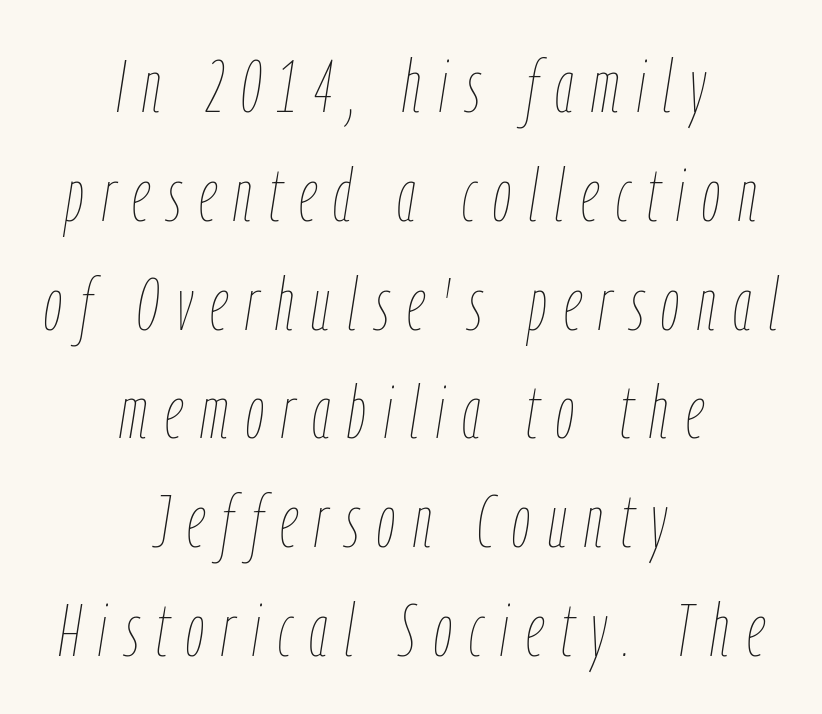
{"italic": "yes", "lean": "right", "slant_degrees": 9, "bold": "no", "weight": "thin", "width": "condensed", "stroke_contrast": "low", "x_height": "medium", "monospaced": "no", "underline": "no", "align": "center", "line_spacing": "normal", "line_spacing_ratio": 1.49, "letter_spacing": "wide", "letter_spacing_em": 0.24, "glyph_px": 73}
